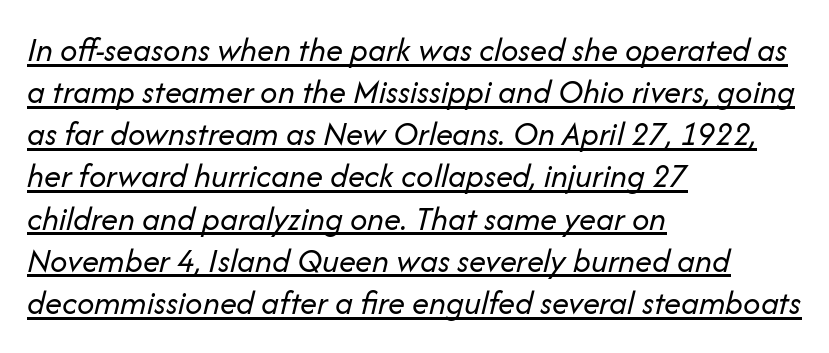
The text block is weighted toward the left margin, trailing off unevenly rightward. The rendering keeps characters at their native spacing. The typesetter has applied underlining to the passage shown. No extra ink here — the face is not bold. The face used here has a pronounced slope to its letters. Proportional: the letters do not fall into vertical columns.
